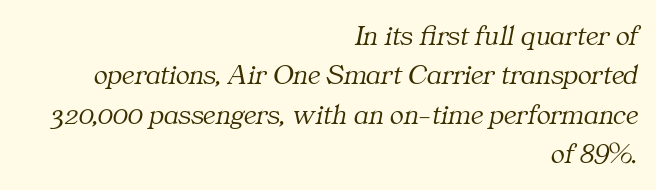
These lines are composed in type with serifs. The letters advance in unequal steps, a hallmark of proportional type. The words here are not underlined. The characters are drawn with everyday or finer stroke widths. Students, note that the glyphs here touch the page at normal intervals.
